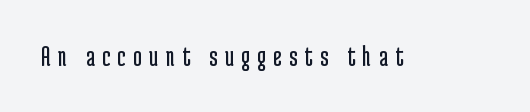
Q: Is the text bold? A: No.
Q: Is the text italic (slanted)? A: No, it is upright.
Q: Is the typeface a serif or a sans-serif typeface? A: Sans-serif.
Q: Is the text underlined? A: No.
Q: Is the spacing between letters normal or unusually wide? A: Unusually wide.
Q: Width (condensed, normal, or wide)? A: Condensed.
Q: Stroke contrast? A: Low.
Q: x-height? A: Medium.
Q: Monospaced? A: No.
